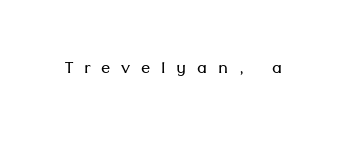
{"italic": "no", "bold": "no", "underline": "no", "letter_spacing": "wide", "letter_spacing_em": 0.47, "glyph_px": 23}
